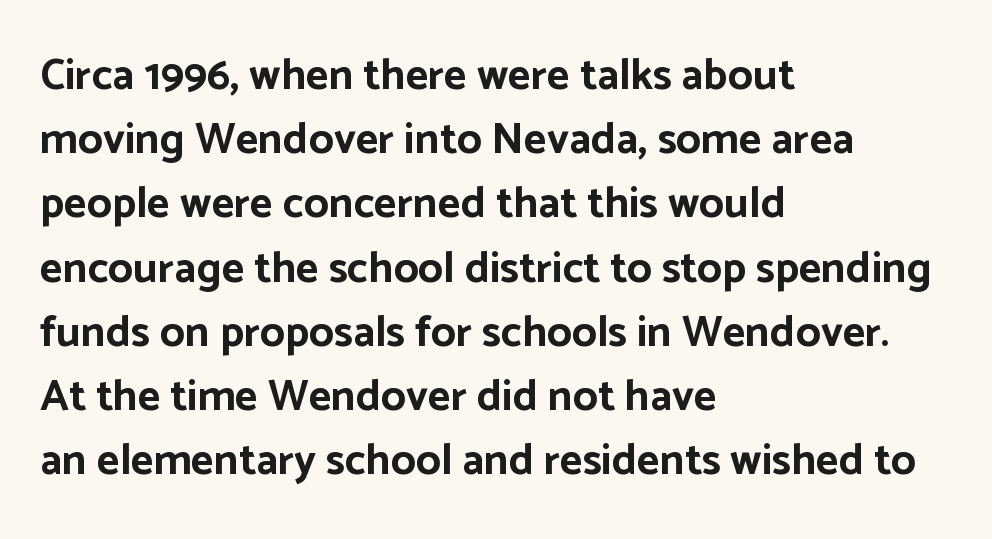
Q: Is the text bold? A: Yes.
Q: Is the text italic (slanted)? A: No, it is upright.
Q: Is the typeface a serif or a sans-serif typeface? A: Sans-serif.
Q: Is the text underlined? A: No.
Q: How is the paragraph aligned? A: Left-aligned.
Q: Is the spacing between letters normal or unusually wide? A: Normal.
Q: Is the spacing between lines tight, normal or loose? A: Normal.
Q: Width (condensed, normal, or wide)? A: Normal.
Q: Stroke contrast? A: Low.
Q: x-height? A: Medium.
Q: Monospaced? A: No.
